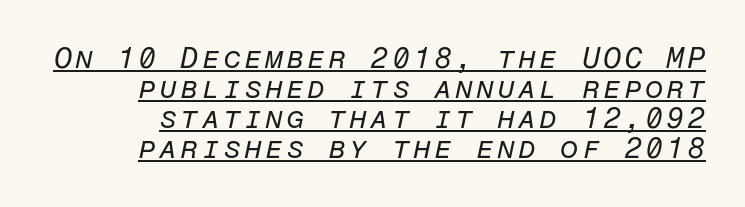
{"italic": "yes", "lean": "right", "slant_degrees": 12, "bold": "no", "weight": "regular", "width": "normal", "stroke_contrast": "low", "x_height": "medium", "monospaced": "yes", "underline": "yes", "line_spacing": "tight", "line_spacing_ratio": 1.04, "glyph_px": 29}
